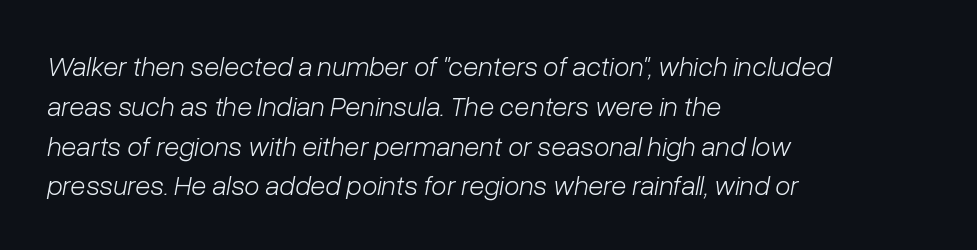
{"italic": "yes", "lean": "right", "slant_degrees": 10, "bold": "no", "weight": "light", "width": "normal", "stroke_contrast": "low", "x_height": "medium", "monospaced": "no", "underline": "no", "align": "left", "line_spacing": "normal", "line_spacing_ratio": 1.42, "letter_spacing": "normal", "letter_spacing_em": 0.0, "glyph_px": 28}
